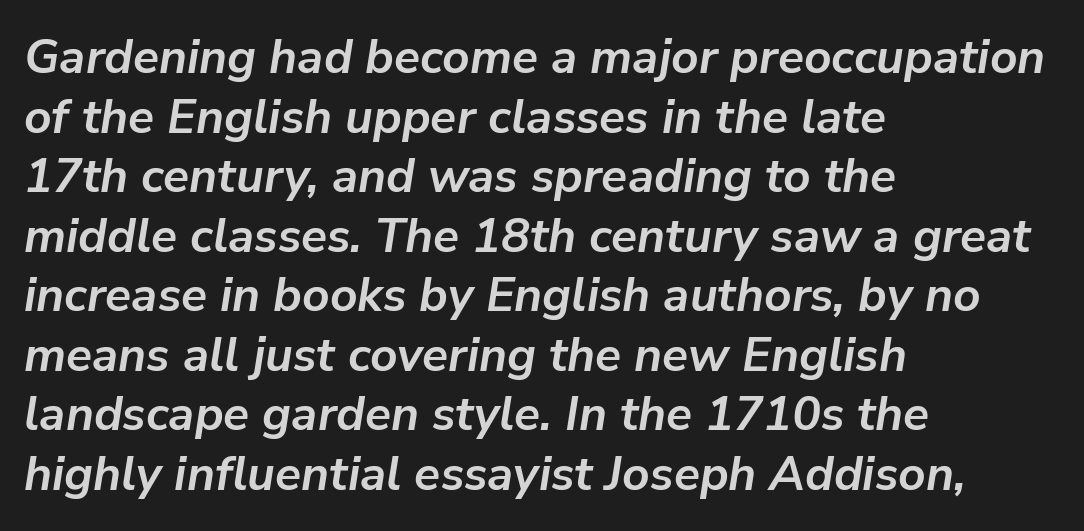
Beneath every word, the page is bare. The strokes are fattened all the way to bold. This sample has the flowing, uneven cadence of proportional lettering. Glyph-to-glyph distance matches everyday printed text.
